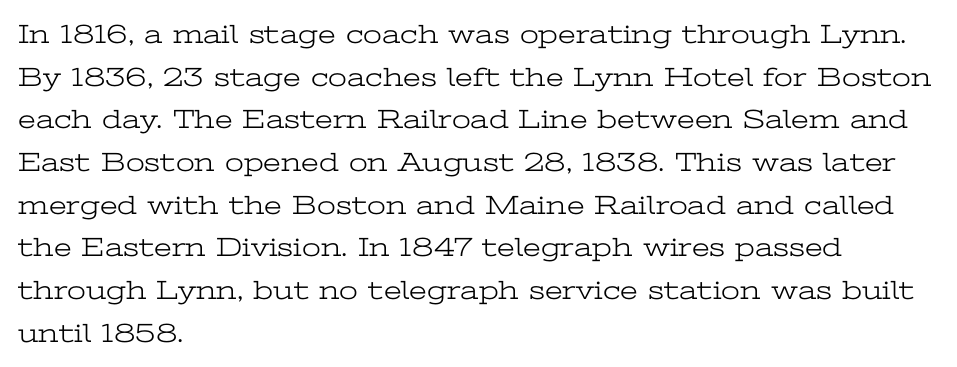
The image shows 27 px text type, upright; set left-aligned, normal line spacing (1.58x), normal letter spacing, not underlined.
